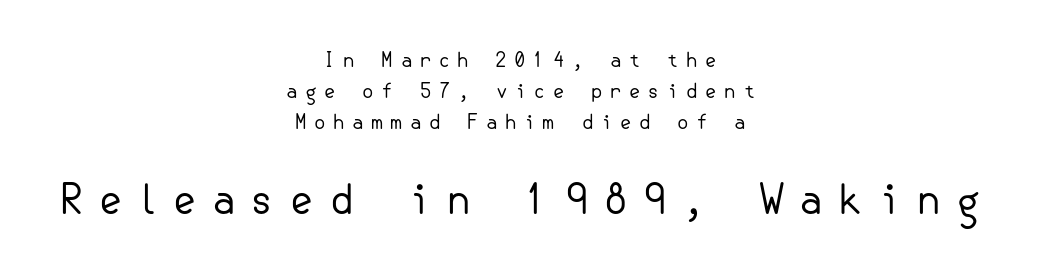
The image shows 41 px regular-weight sans-serif type, upright; set centered, normal line spacing (1.55x), unusually wide letter spacing (+0.33 em), not underlined; the second (bottom) block is 2.05x larger; low stroke contrast and a small x-height.
